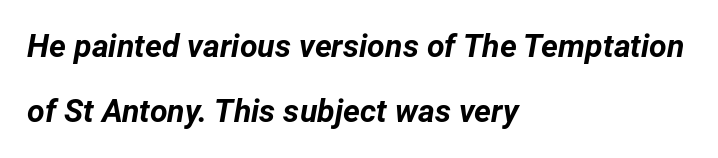
This sample has the flowing, uneven cadence of proportional lettering. Compared with ordinary roman type, these characters are visibly tilted. The specimen omits any rule beneath the text block's lines. The line-height multiplier appears high, well above default.
